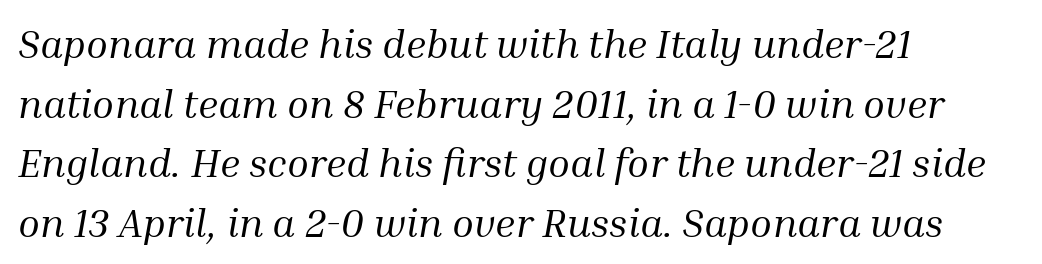
A typesetter would call this proportional, since set widths differ per character. Note: serifs present on the glyphs. The letters are slanted; this is an italic face. Visually the block forms a straight wall on the left and a jagged coastline on the right. A normal amount of white space separates one row of letters from the next.
